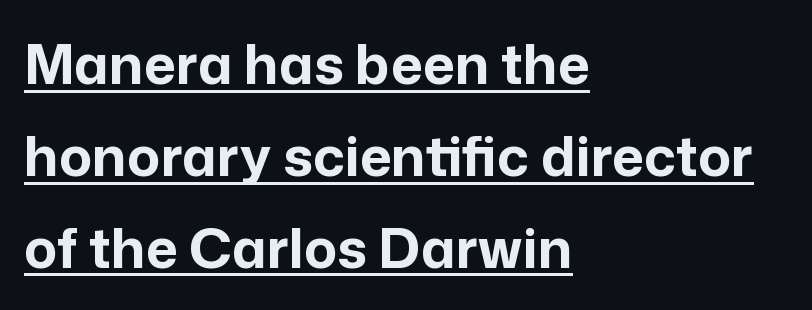
The image shows 55 px bold sans-serif type, upright; set left-aligned, normal line spacing (1.67x), normal letter spacing, underlined; low stroke contrast and a medium x-height.
